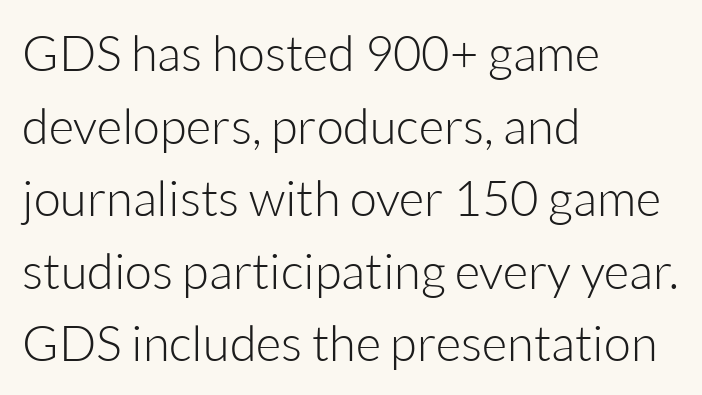
{"serif": "no", "italic": "no", "bold": "no", "weight": "light", "width": "normal", "stroke_contrast": "low", "x_height": "medium", "monospaced": "no", "underline": "no", "align": "left", "line_spacing": "normal", "line_spacing_ratio": 1.48, "letter_spacing": "normal", "letter_spacing_em": 0.0, "glyph_px": 49}
